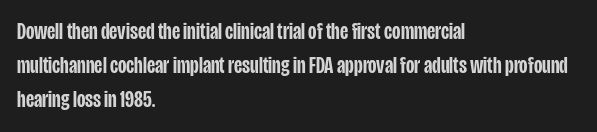
{"italic": "no", "bold": "semi", "underline": "no", "align": "left", "line_spacing": "normal", "line_spacing_ratio": 1.48, "letter_spacing": "normal", "letter_spacing_em": 0.0, "glyph_px": 23}
